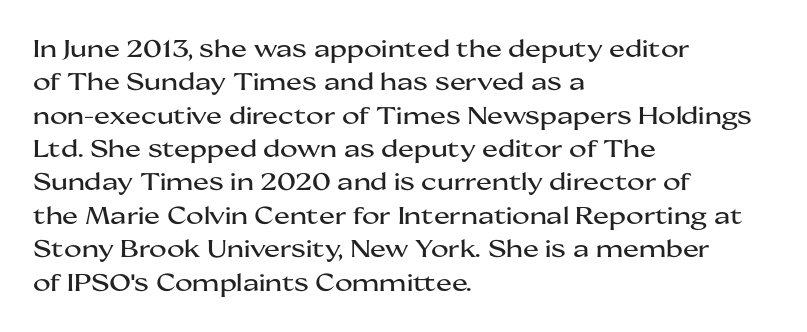
Style check: upright. Bare-footed words on every line. The passage shown has conventional tracking throughout. If you measured baseline to baseline, you'd find a middling distance. A student would call this left alignment; a typographer would say flush left, rag right.
